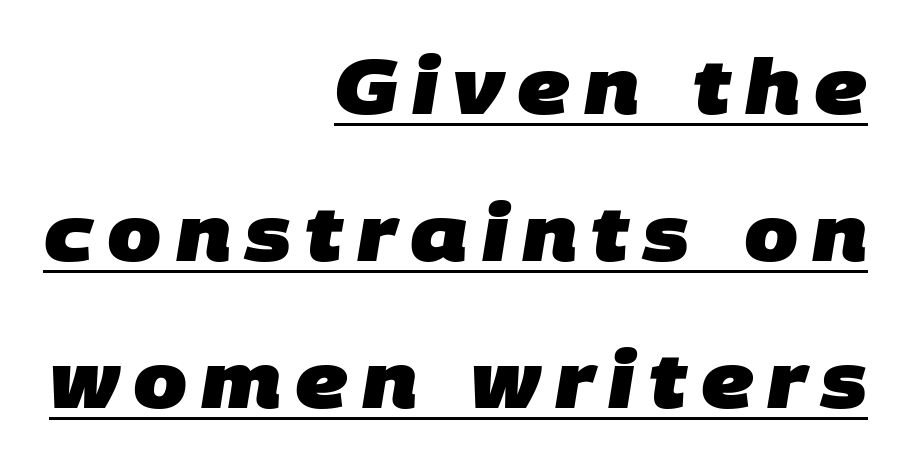
The image shows 77 px heavy sans-serif type; set right-aligned, loose line spacing (1.91x), underlined; low stroke contrast and a large x-height.
